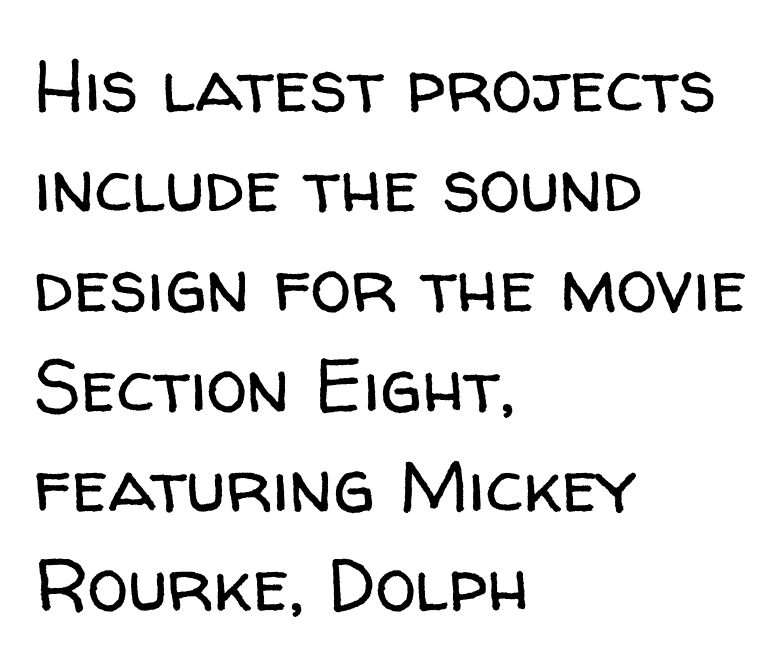
{"serif": "no", "italic": "no", "bold": "no", "weight": "regular", "width": "normal", "stroke_contrast": "low", "x_height": "medium", "monospaced": "no", "underline": "no", "align": "left", "line_spacing": "normal", "line_spacing_ratio": 1.35, "letter_spacing": "normal", "letter_spacing_em": 0.0, "glyph_px": 74}
